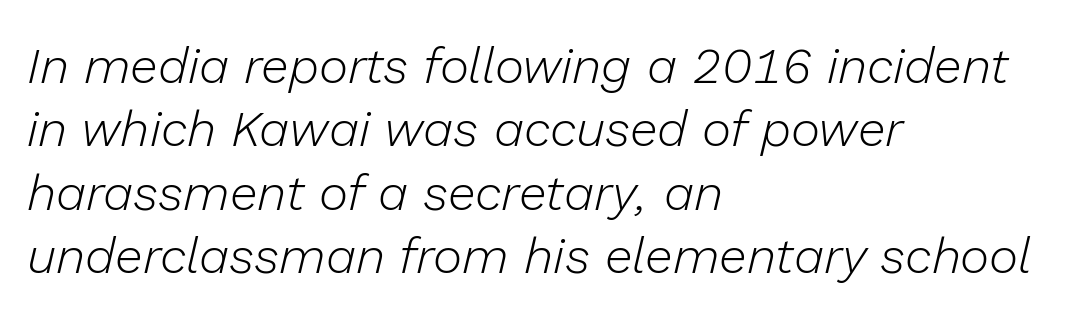
The strokes carry an ordinary text weight at most. Observe the lean: these are italic letterforms. The rag falls on the right side of this text block. Baseline-to-baseline distance is the conventional proportion of letter height. Nothing unusual about the tracking: characters are spaced as the font intends. Think of a printed novel: that variable character pitch is what you see here.
